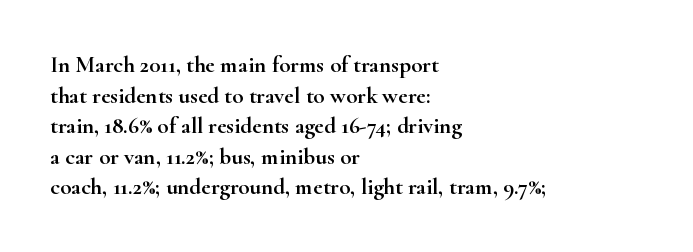
The image shows 23 px text type, upright; set left-aligned, normal line spacing (1.33x), normal letter spacing, not underlined.
